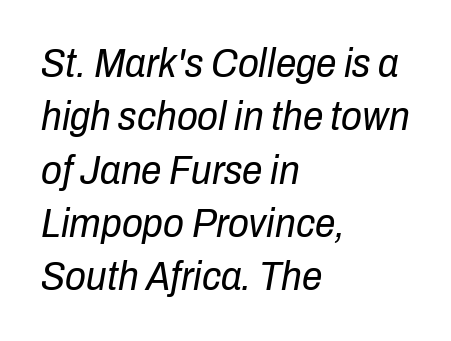
{"italic": "yes", "lean": "right", "slant_degrees": 10, "bold": "no", "weight": "regular", "width": "condensed", "stroke_contrast": "low", "x_height": "medium", "monospaced": "no", "underline": "no", "align": "left", "line_spacing": "normal", "line_spacing_ratio": 1.3, "letter_spacing": "normal", "letter_spacing_em": 0.0, "glyph_px": 41}
